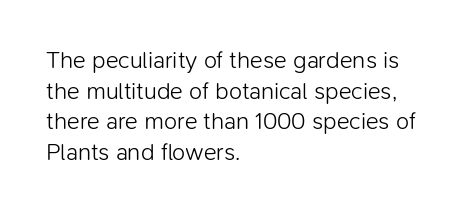
Is the type heavy? It reads as light-to-regular instead. Leftover space on each line is placed entirely after the last word. Characters follow at the spacing the type designer built in. The passage shown stacks its lines at a standard gap.
